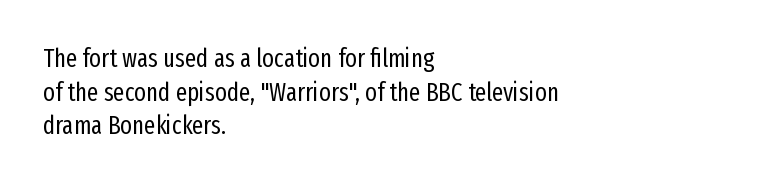
The image shows 25 px text type, upright; set left-aligned, normal line spacing (1.35x), normal letter spacing, not underlined.
